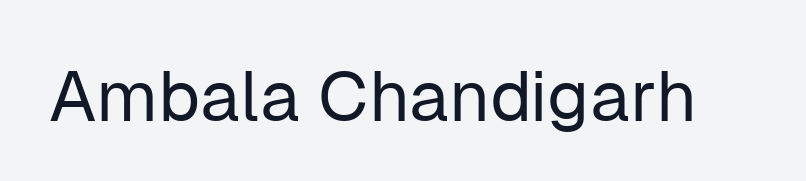
The image shows 71 px regular-weight sans-serif type, upright; set normal letter spacing, not underlined; low stroke contrast and a medium x-height.
